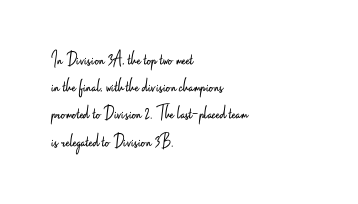
The text block is weighted toward the left margin, trailing off unevenly rightward. Summary of vertical rhythm: regular, with standard interline spacing. Spacing between characters is what you'd get straight out of the box. The letterforms sit at book weight or below.
